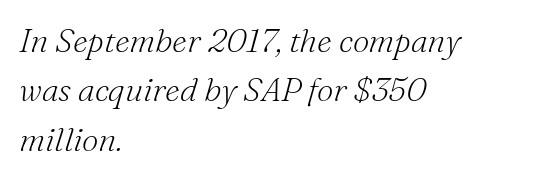
{"serif": "yes", "italic": "yes", "lean": "right", "slant_degrees": 16, "bold": "no", "weight": "light", "width": "normal", "stroke_contrast": "medium", "x_height": "small", "monospaced": "no", "underline": "no", "align": "left", "line_spacing": "normal", "line_spacing_ratio": 1.5, "letter_spacing": "normal", "letter_spacing_em": 0.0, "glyph_px": 33}
